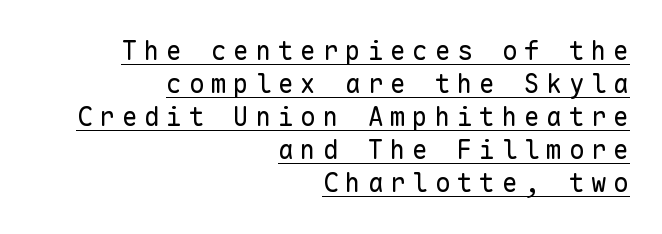
The image shows 26 px text type, upright; set right-aligned, normal line spacing (1.27x), unusually wide letter spacing (+0.26 em), underlined.
